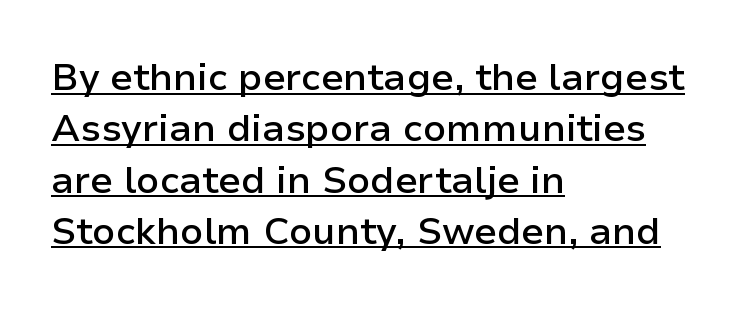
This sample uses a sans-serif face. No extra tracking has been applied to these lines. Designer's note — italics off, roman on. Quick note: interline space is typical.
